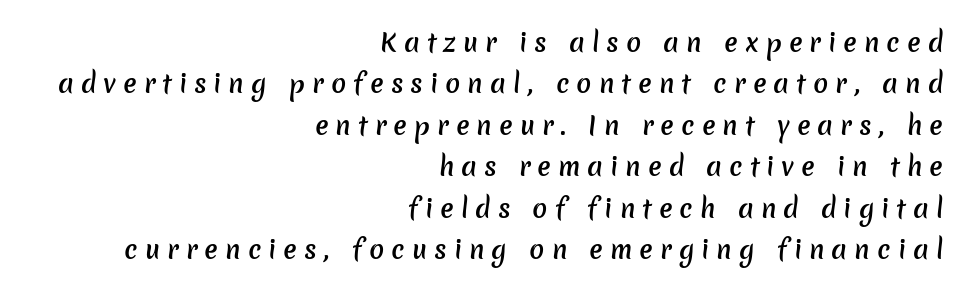
The image shows 25 px text type; set right-aligned, normal line spacing (1.66x), unusually wide letter spacing (+0.28 em), not underlined.
